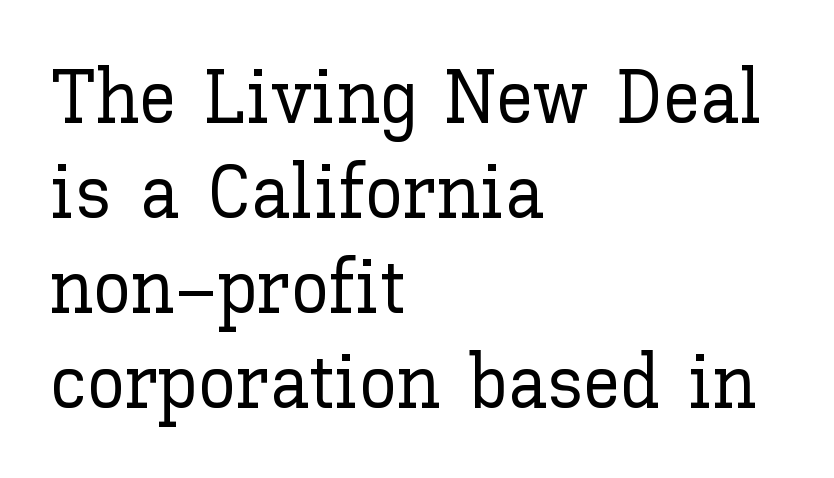
Italic: no, the glyphs are upright roman. A student would call this left alignment; a typographer would say flush left, rag right. Note the varied advance widths — an 'i' is clearly narrower than an 'm'. Here the glyphs are tracked normally, forming tight word shapes. Unmarked baselines from the first word to the last. Horizontal bands of white between lines are of average thickness.
